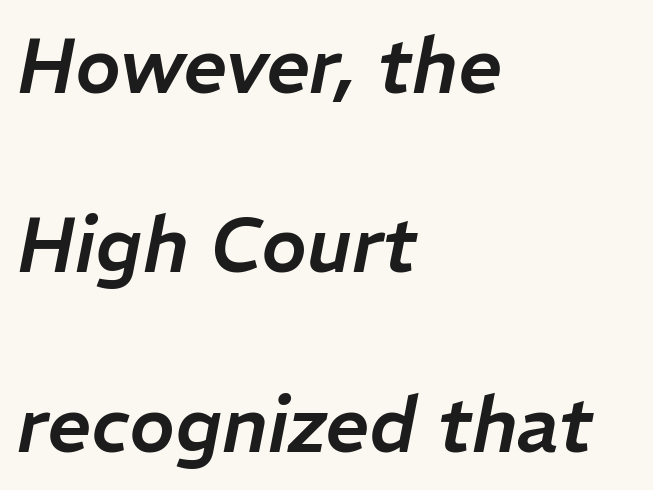
{"italic": "yes", "lean": "right", "slant_degrees": 11, "width": "normal", "stroke_contrast": "low", "x_height": "medium", "monospaced": "no", "underline": "no", "align": "left", "line_spacing": "loose", "line_spacing_ratio": 2.33, "letter_spacing": "normal", "letter_spacing_em": 0.0, "glyph_px": 77}
